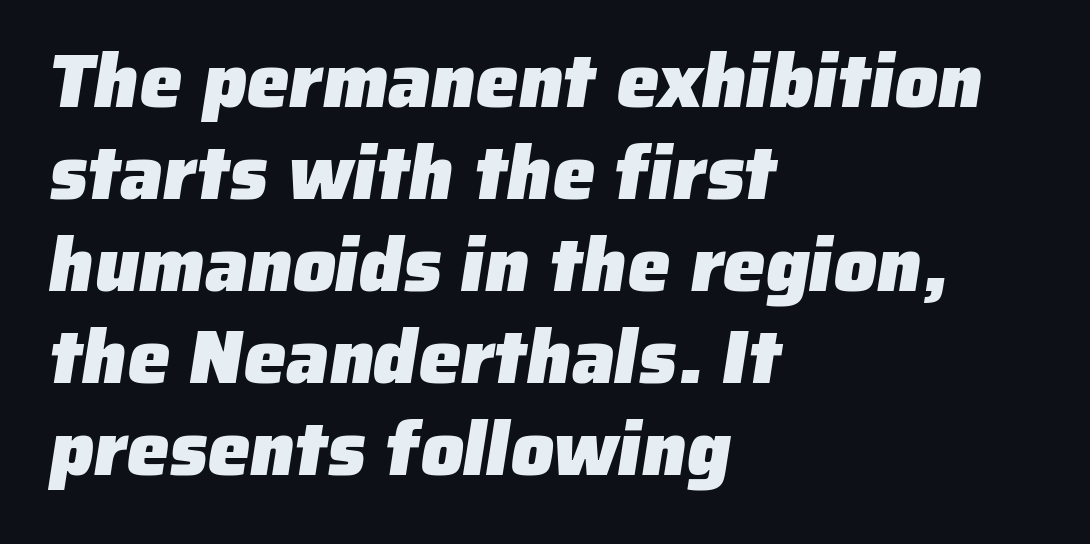
Is this a fixed-width face? No — the glyphs have proportional, varying widths. The passage shown is not underscored anywhere. Font category for this specimen: sans-serif. The line texture is even and compact thanks to regular tracking.
